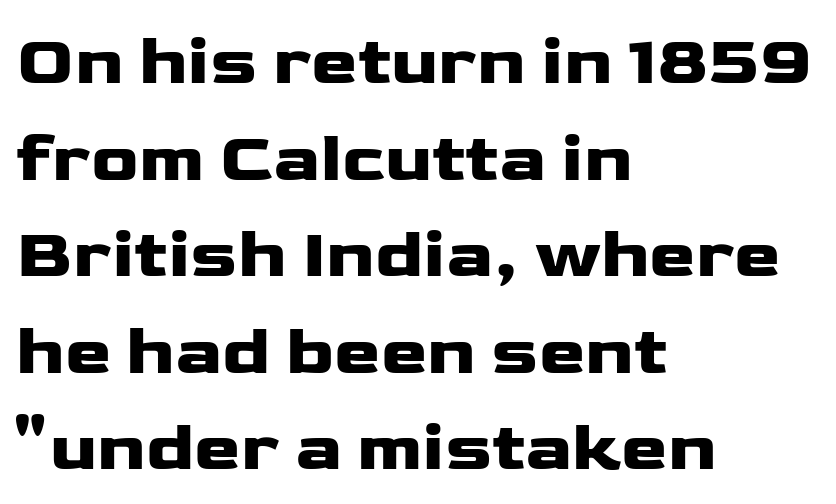
{"serif": "no", "italic": "no", "width": "wide", "stroke_contrast": "low", "x_height": "medium", "monospaced": "no", "underline": "no", "align": "left", "line_spacing": "normal", "line_spacing_ratio": 1.38, "letter_spacing": "normal", "letter_spacing_em": 0.0, "glyph_px": 70}
